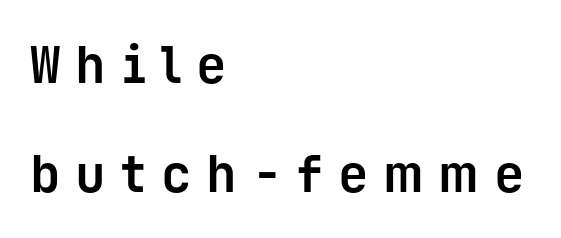
{"serif": "no", "italic": "no", "bold": "yes", "weight": "bold", "width": "normal", "stroke_contrast": "low", "x_height": "medium", "monospaced": "yes", "underline": "no", "align": "left", "line_spacing": "loose", "line_spacing_ratio": 2.13, "letter_spacing": "wide", "letter_spacing_em": 0.29, "glyph_px": 51}
